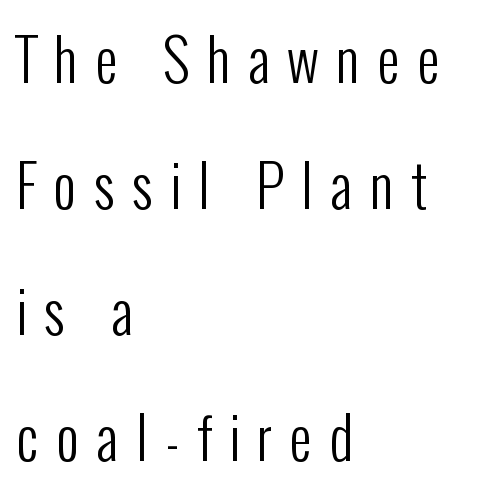
The image shows 56 px regular-weight, condensed sans-serif type, upright; set left-aligned, loose line spacing (2.25x), unusually wide letter spacing (+0.31 em), not underlined; low stroke contrast and a medium x-height.
